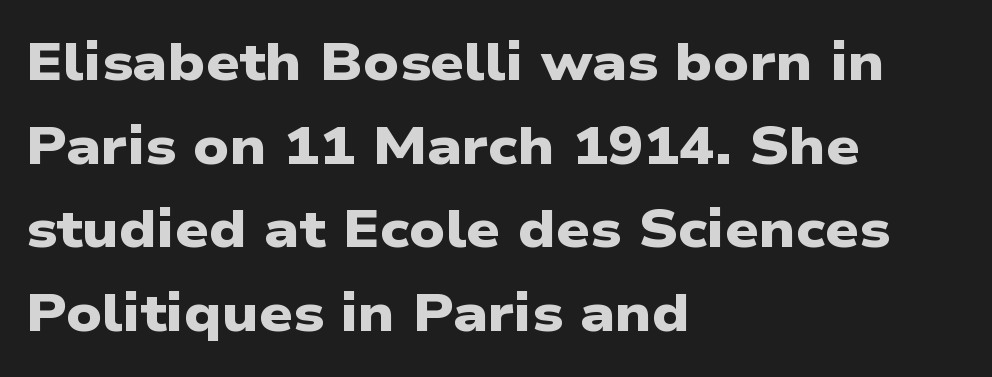
Type style note: lacks serifs. Is the letter spacing exaggerated? No — it looks like the ordinary default. Layout note: lines flush left. As a designer I'd log this as weight 700, bold.
